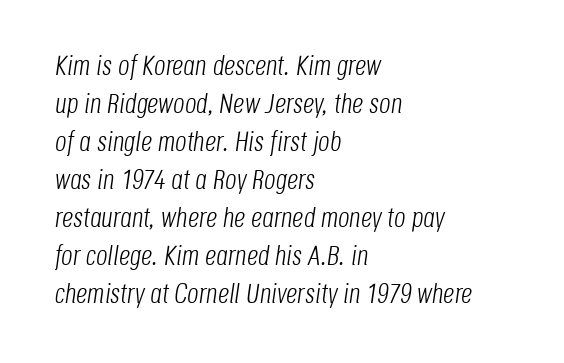
The image shows 28 px light, condensed type, italic (leaning right); set left-aligned, normal line spacing (1.36x), normal letter spacing, not underlined; low stroke contrast and a large x-height.
